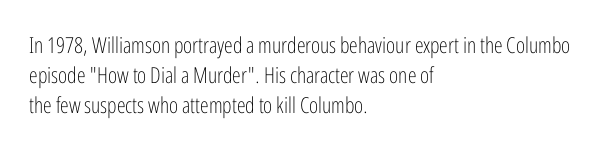
The letterforms sit shoulder to shoulder at normal distance. The space directly below the letters is spotless. Counters stay open thanks to moderate or lighter strokes. The vertical gap from one line to the next is medium. Ascenders rise straight up at ninety degrees. The ragged edge is on the right, which tells us the setting is flush left.
